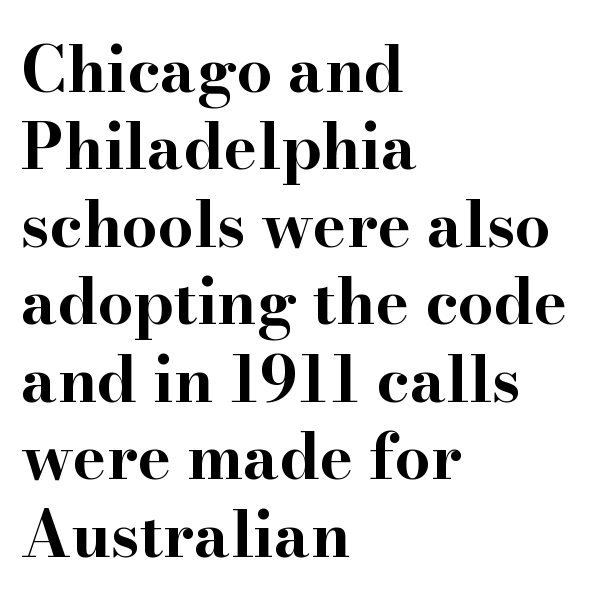
The image shows 63 px bold, wide serif type, upright; set left-aligned, line spacing 1.23x, normal letter spacing, not underlined; high stroke contrast and a small x-height.
